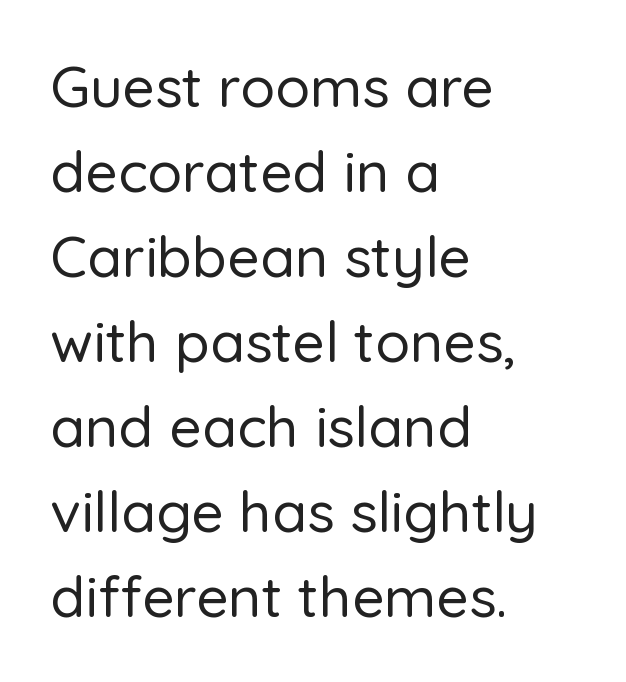
The image shows 57 px sans-serif type, upright; set left-aligned, normal line spacing (1.49x), normal letter spacing, not underlined; low stroke contrast and a medium x-height.
